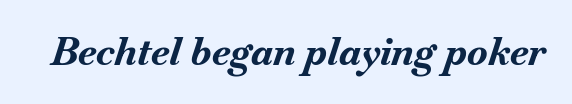
Only glyphs here, with clear space below each row. Here the designer chose a conventional face with non-uniform glyph widths. Pretty heavy lettering here — definitely bold. Nobody touched the tracking dial on this one. Notice how the stems are inclined rather than vertical — that's the hallmark of italics.
